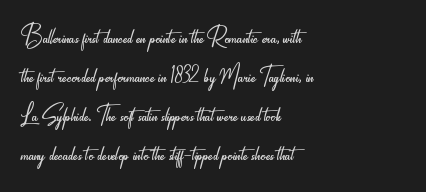
The image shows 31 px light, condensed sans-serif type; set left-aligned, normal line spacing (1.26x), normal letter spacing, not underlined; low stroke contrast and a small x-height.
